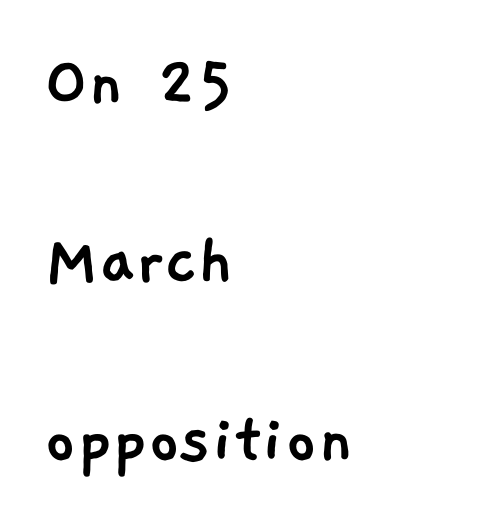
The image shows 77 px sans-serif type; set left-aligned, loose line spacing (2.32x), normal letter spacing, not underlined; low stroke contrast and a medium x-height.
